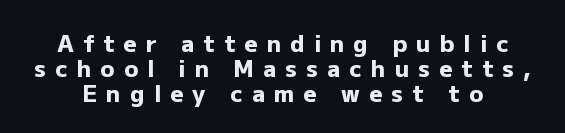
Leading: reduced. Upright lettering throughout. The space beneath each line is pristine and unruled. Inter-character spacing is expanded well beyond the font's built-in metrics.
